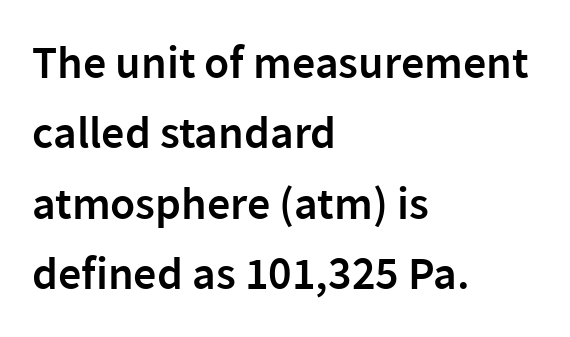
The image shows 46 px semibold sans-serif type, upright; set left-aligned, normal line spacing (1.53x), normal letter spacing, not underlined; low stroke contrast and a medium x-height.
